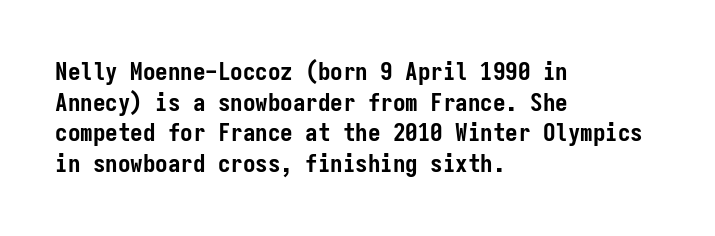
Q: Is the text bold? A: Yes.
Q: Is the text italic (slanted)? A: No, it is upright.
Q: Is the text underlined? A: No.
Q: How is the paragraph aligned? A: Left-aligned.
Q: Is the spacing between letters normal or unusually wide? A: Normal.
